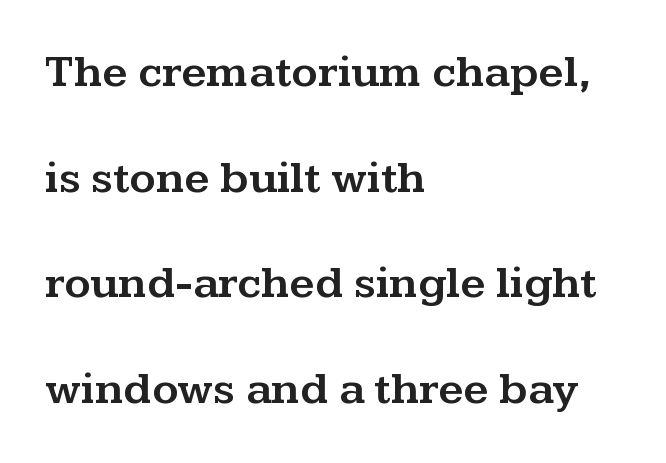
{"serif": "yes", "italic": "no", "width": "wide", "stroke_contrast": "medium", "x_height": "medium", "monospaced": "no", "underline": "no", "align": "left", "line_spacing": "loose", "line_spacing_ratio": 2.35, "letter_spacing": "normal", "letter_spacing_em": 0.0, "glyph_px": 45}
